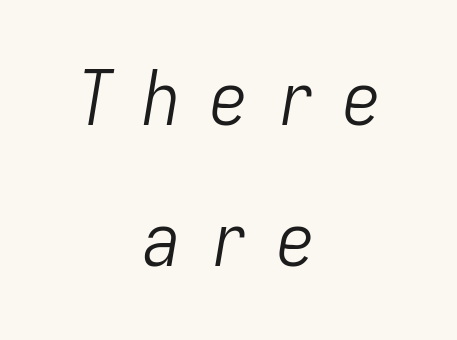
{"italic": "yes", "lean": "right", "slant_degrees": 9, "bold": "no", "weight": "light", "width": "condensed", "stroke_contrast": "low", "x_height": "medium", "monospaced": "yes", "underline": "no", "align": "center", "line_spacing_ratio": 1.88, "letter_spacing": "wide", "letter_spacing_em": 0.39, "glyph_px": 75}
